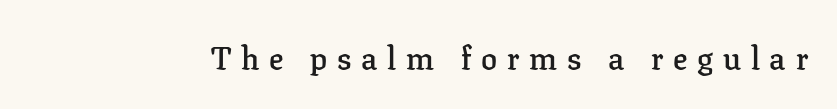
Q: Is the text bold? A: Semi-bold.
Q: Is the text italic (slanted)? A: No, it is upright.
Q: Is the typeface a serif or a sans-serif typeface? A: Serif.
Q: Is the text underlined? A: No.
Q: Is the spacing between letters normal or unusually wide? A: Unusually wide.
Q: Width (condensed, normal, or wide)? A: Normal.
Q: Stroke contrast? A: Low.
Q: x-height? A: Medium.
Q: Monospaced? A: No.
